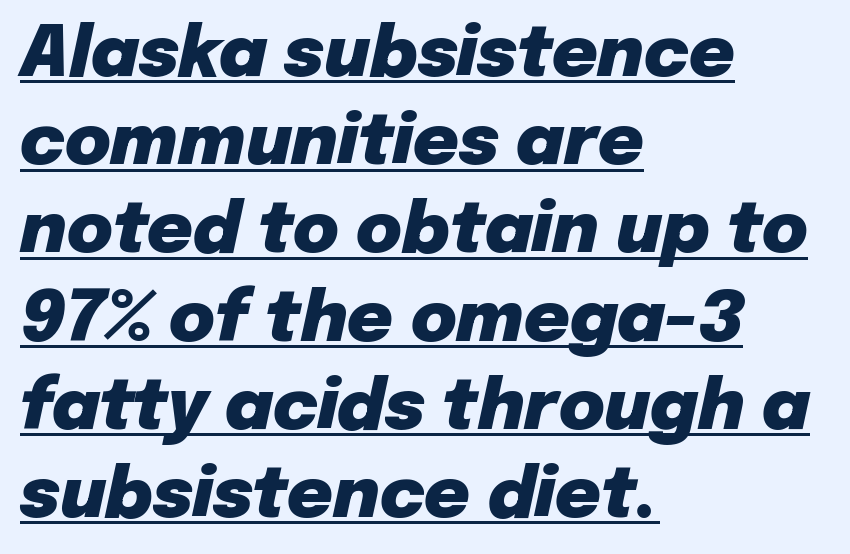
Q: Is the text bold? A: Yes.
Q: Is the text italic (slanted)? A: Yes, it leans right by about 12 degrees.
Q: Is the text underlined? A: Yes.
Q: How is the paragraph aligned? A: Left-aligned.
Q: Is the spacing between letters normal or unusually wide? A: Normal.
Q: Is the spacing between lines tight, normal or loose? A: Normal.
Q: Width (condensed, normal, or wide)? A: Normal.
Q: Stroke contrast? A: Low.
Q: x-height? A: Medium.
Q: Monospaced? A: No.
